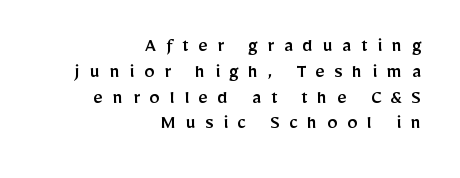
{"italic": "no", "underline": "no", "align": "right", "line_spacing_ratio": 1.23, "letter_spacing": "wide", "letter_spacing_em": 0.45, "glyph_px": 21}
